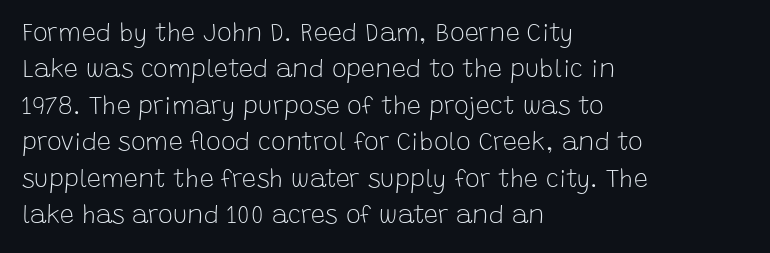
In terms of posture, this sample is upright. The passage shown has conventional tracking throughout. The zone under the glyphs is completely vacant. The lines are quadded left. These glyphs show unthickened strokes, regular width or finer. Rows of type keep a routine distance in the vertical direction.
